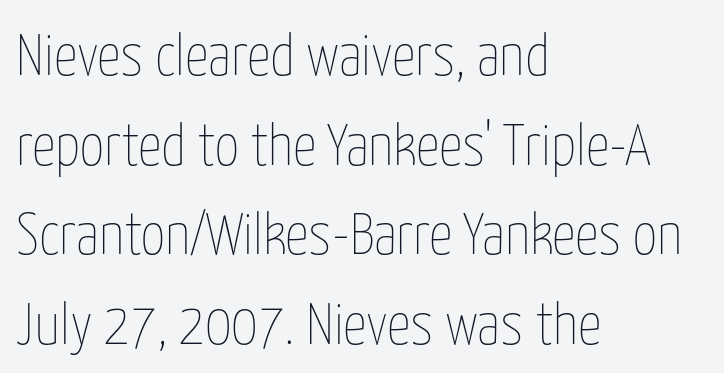
The image shows 59 px thin, condensed type, upright; set left-aligned, normal line spacing (1.52x), normal letter spacing, not underlined; low stroke contrast and a medium x-height.
